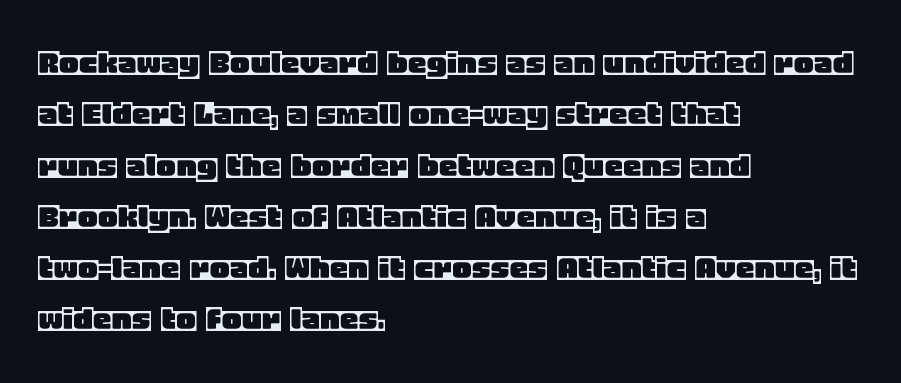
{"italic": "no", "width": "normal", "x_height": "large", "monospaced": "no", "underline": "no", "align": "left", "line_spacing": "normal", "line_spacing_ratio": 1.35, "letter_spacing": "normal", "letter_spacing_em": 0.0, "glyph_px": 38}
